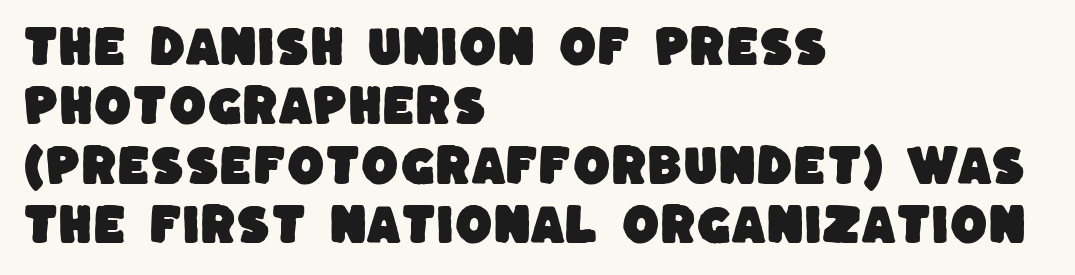
The image shows 43 px sans-serif type; set left-aligned, normal line spacing (1.38x), normal letter spacing, not underlined; low stroke contrast and a large x-height.
